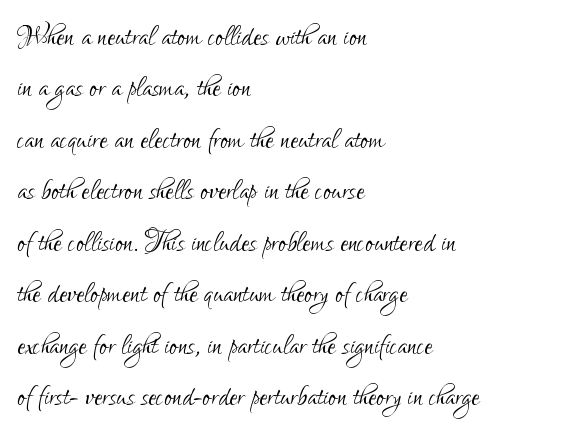
{"serif": "no", "bold": "no", "weight": "light", "width": "condensed", "stroke_contrast": "low", "x_height": "small", "monospaced": "no", "underline": "no", "align": "left", "line_spacing": "normal", "line_spacing_ratio": 1.39, "letter_spacing": "normal", "letter_spacing_em": 0.0, "glyph_px": 37}
